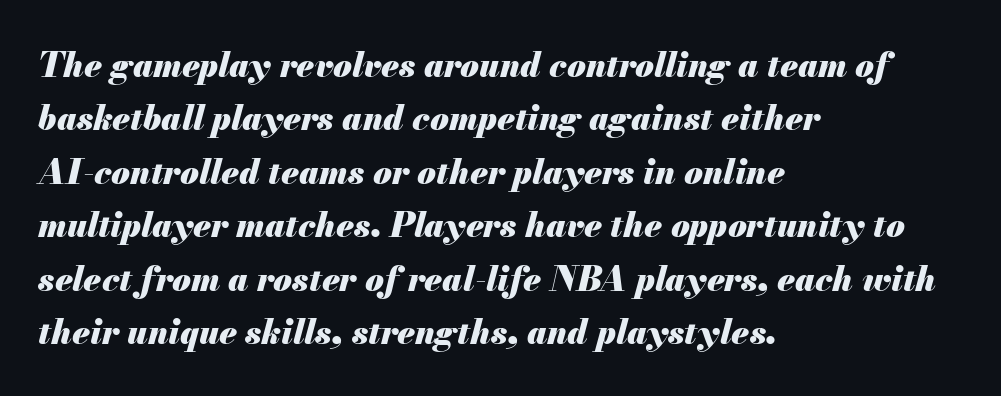
Q: Is the text bold? A: Yes.
Q: Is the text italic (slanted)? A: Yes, it leans right by about 13 degrees.
Q: Is the text underlined? A: No.
Q: How is the paragraph aligned? A: Left-aligned.
Q: Is the spacing between letters normal or unusually wide? A: Normal.
Q: Is the spacing between lines tight, normal or loose? A: Normal.
Q: Width (condensed, normal, or wide)? A: Normal.
Q: Stroke contrast? A: Medium.
Q: x-height? A: Small.
Q: Monospaced? A: No.
